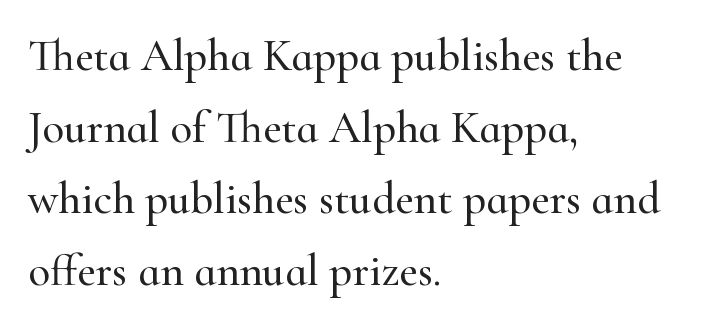
Q: Is the text italic (slanted)? A: No, it is upright.
Q: Is the typeface a serif or a sans-serif typeface? A: Serif.
Q: Is the text underlined? A: No.
Q: How is the paragraph aligned? A: Left-aligned.
Q: Is the spacing between letters normal or unusually wide? A: Normal.
Q: Is the spacing between lines tight, normal or loose? A: Normal.
Q: Width (condensed, normal, or wide)? A: Normal.
Q: Stroke contrast? A: High.
Q: x-height? A: Small.
Q: Monospaced? A: No.
